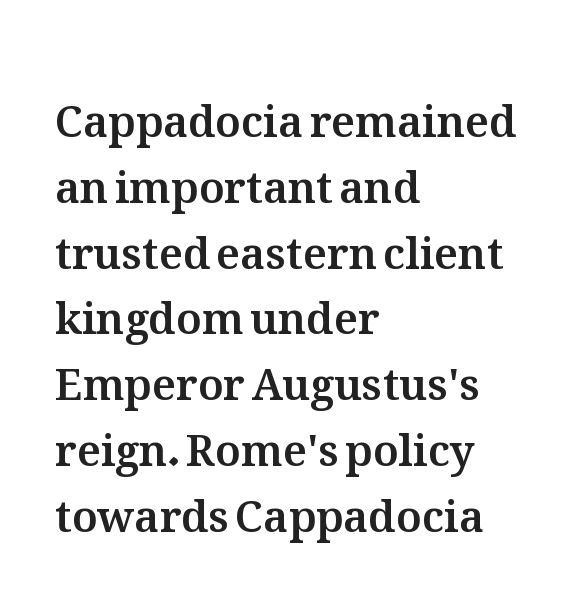
{"italic": "no", "width": "normal", "stroke_contrast": "medium", "x_height": "medium", "monospaced": "no", "underline": "no", "align": "left", "line_spacing": "normal", "line_spacing_ratio": 1.53, "letter_spacing": "normal", "letter_spacing_em": 0.0, "glyph_px": 43}
